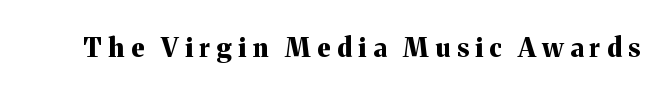
Q: Is the text bold? A: Yes.
Q: Is the text italic (slanted)? A: No, it is upright.
Q: Is the text underlined? A: No.
Q: Is the spacing between letters normal or unusually wide? A: Unusually wide.
